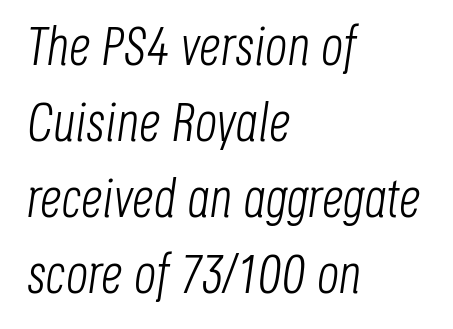
The image shows 54 px light, condensed type, italic (leaning right); set left-aligned, normal line spacing (1.41x), normal letter spacing, not underlined; low stroke contrast and a large x-height.
